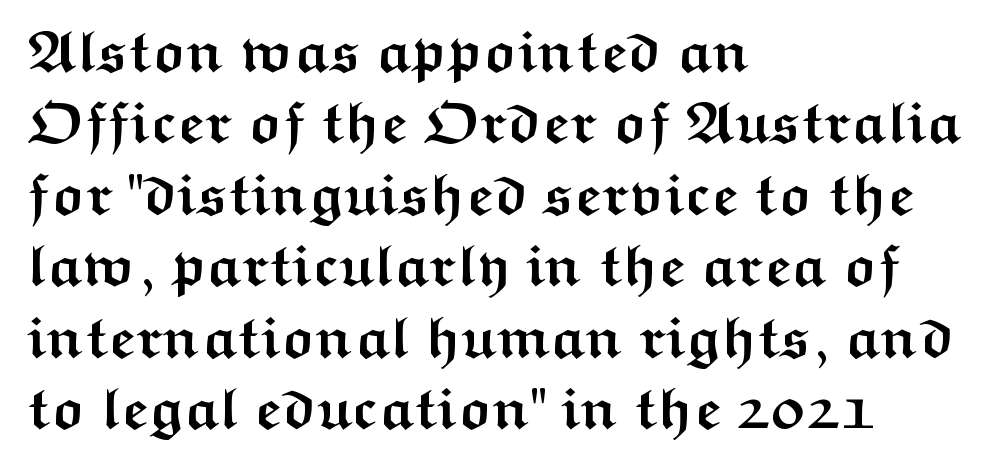
Q: Is the text bold? A: Yes.
Q: Is the text italic (slanted)? A: No, it is upright.
Q: Is the typeface a serif or a sans-serif typeface? A: Sans-serif.
Q: Is the text underlined? A: No.
Q: How is the paragraph aligned? A: Left-aligned.
Q: Is the spacing between letters normal or unusually wide? A: Normal.
Q: Width (condensed, normal, or wide)? A: Wide.
Q: Stroke contrast? A: Medium.
Q: x-height? A: Medium.
Q: Monospaced? A: No.
